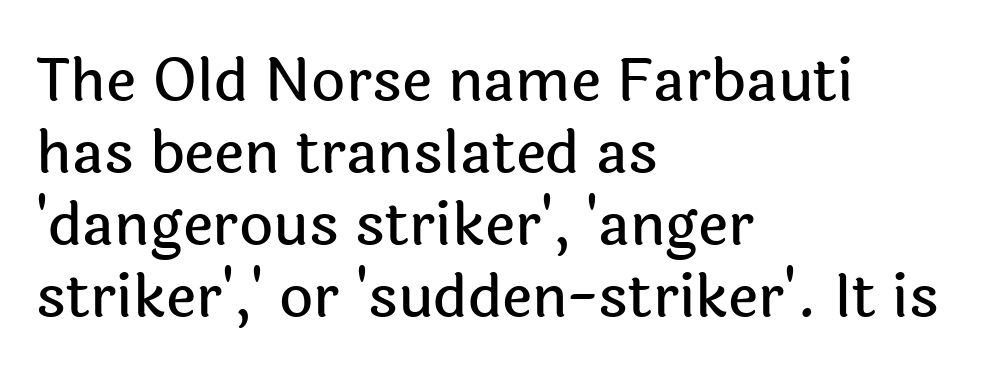
{"serif": "no", "italic": "no", "width": "normal", "x_height": "medium", "monospaced": "no", "underline": "no", "align": "left", "line_spacing_ratio": 1.22, "letter_spacing": "normal", "letter_spacing_em": 0.0, "glyph_px": 59}
